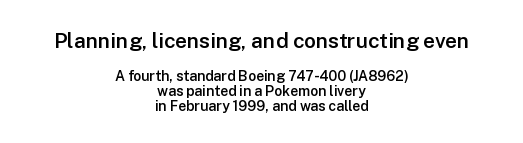
Q: Is the text bold? A: Semi-bold.
Q: Is the text italic (slanted)? A: No, it is upright.
Q: Is the text underlined? A: No.
Q: How is the paragraph aligned? A: Centered.
Q: Is the spacing between letters normal or unusually wide? A: Normal.
Q: Is the spacing between lines tight, normal or loose? A: Tight.
Q: Which block of text is set in a larger size, the first (top) or the second (bottom)? A: The first (top) one.
